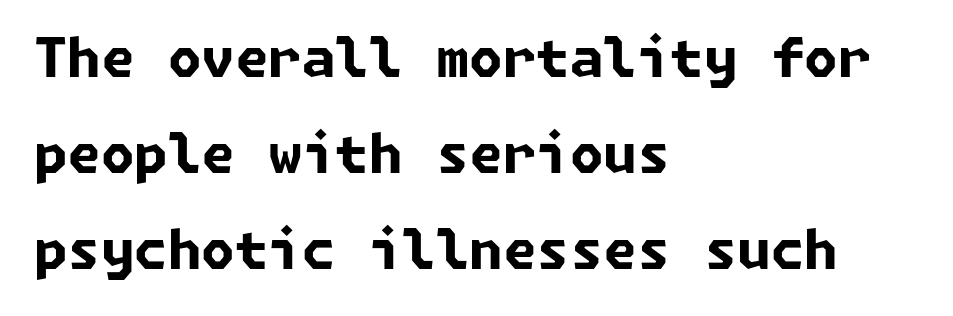
One-word summary of the alignment: left. The letters are bold, with thick, heavy strokes. Short note: letters normally spaced. Any mark beneath the type? The region is blank.
